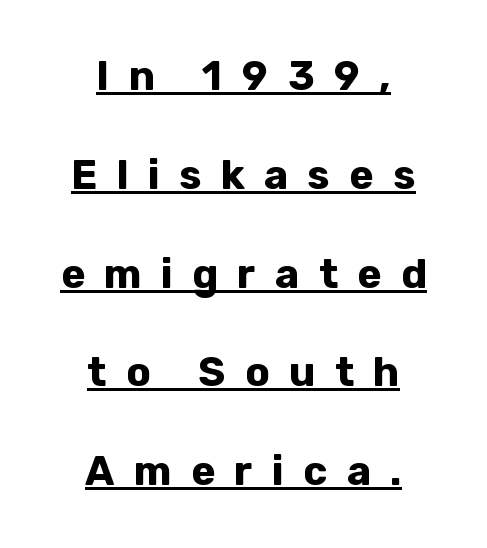
Q: Is the text bold? A: Yes.
Q: Is the text italic (slanted)? A: No, it is upright.
Q: Is the typeface a serif or a sans-serif typeface? A: Sans-serif.
Q: Is the text underlined? A: Yes.
Q: How is the paragraph aligned? A: Centered.
Q: Is the spacing between letters normal or unusually wide? A: Unusually wide.
Q: Is the spacing between lines tight, normal or loose? A: Loose.
Q: Width (condensed, normal, or wide)? A: Normal.
Q: Stroke contrast? A: Low.
Q: x-height? A: Medium.
Q: Monospaced? A: No.
